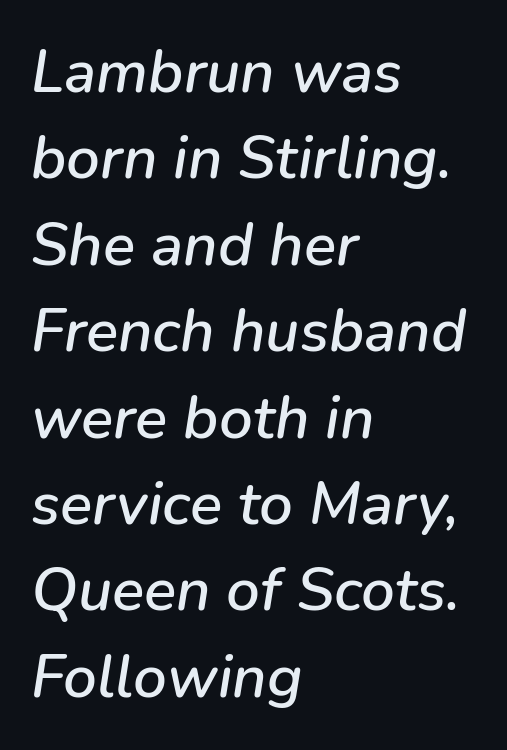
Would a proofreader flag this as italicized? Yes. Is this a fixed-width face? No — the glyphs have proportional, varying widths. A typesetter would call this zero additional tracking. The space directly below the letters is spotless. The text block is weighted toward the left margin, trailing off unevenly rightward.
